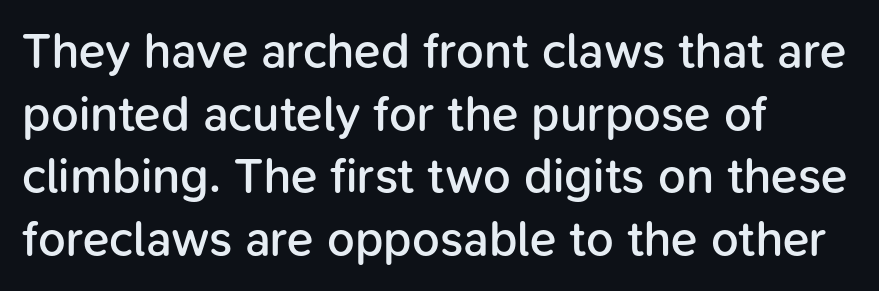
{"serif": "no", "italic": "no", "bold": "semi", "weight": "semibold", "width": "normal", "stroke_contrast": "low", "x_height": "medium", "monospaced": "no", "underline": "no", "align": "left", "line_spacing": "normal", "line_spacing_ratio": 1.28, "letter_spacing": "normal", "letter_spacing_em": 0.0, "glyph_px": 49}
